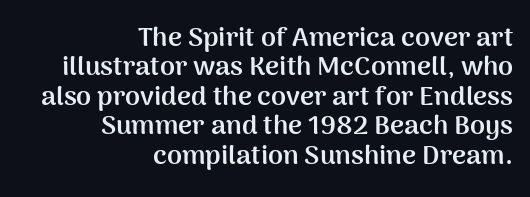
The image shows 27 px bold type, upright; set right-aligned, tight line spacing (1.09x), normal letter spacing, not underlined.
